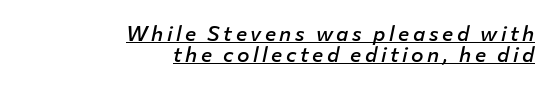
The image shows 21 px text type, italic (leaning right); set right-aligned, tight line spacing (1.0x), underlined.
